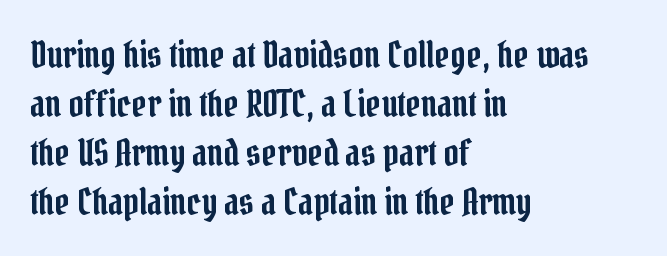
{"serif": "yes", "italic": "no", "width": "condensed", "stroke_contrast": "low", "x_height": "medium", "monospaced": "no", "underline": "no", "align": "left", "line_spacing": "normal", "line_spacing_ratio": 1.32, "letter_spacing": "normal", "letter_spacing_em": 0.0, "glyph_px": 37}
